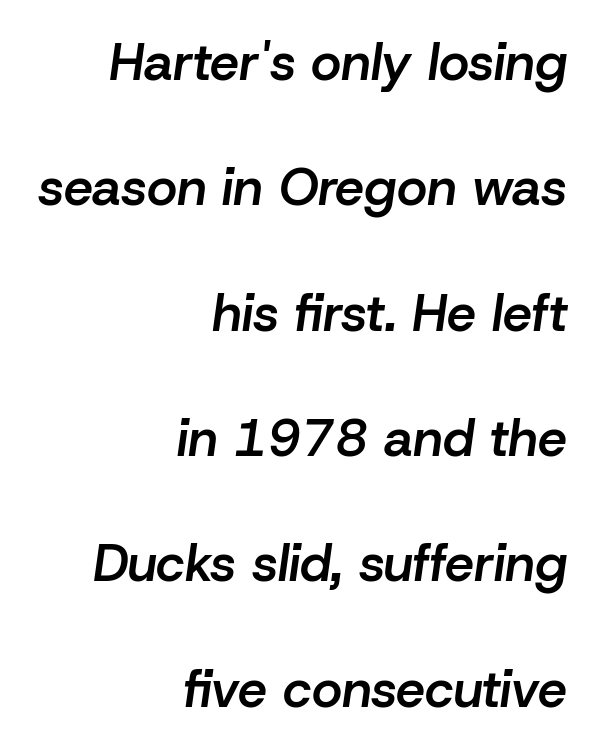
The image shows 52 px semibold type, italic (leaning right); set right-aligned, loose line spacing (2.41x), normal letter spacing, not underlined; low stroke contrast and a medium x-height.
